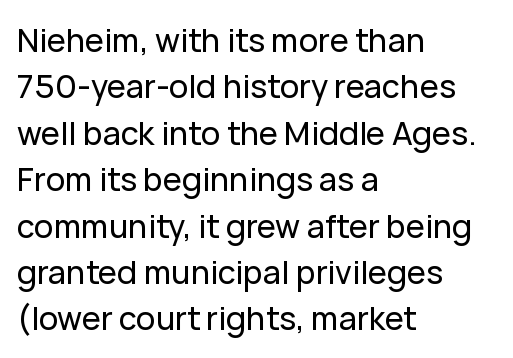
The image shows 32 px sans-serif type, upright; set left-aligned, normal line spacing (1.45x), normal letter spacing, not underlined; low stroke contrast and a medium x-height.
